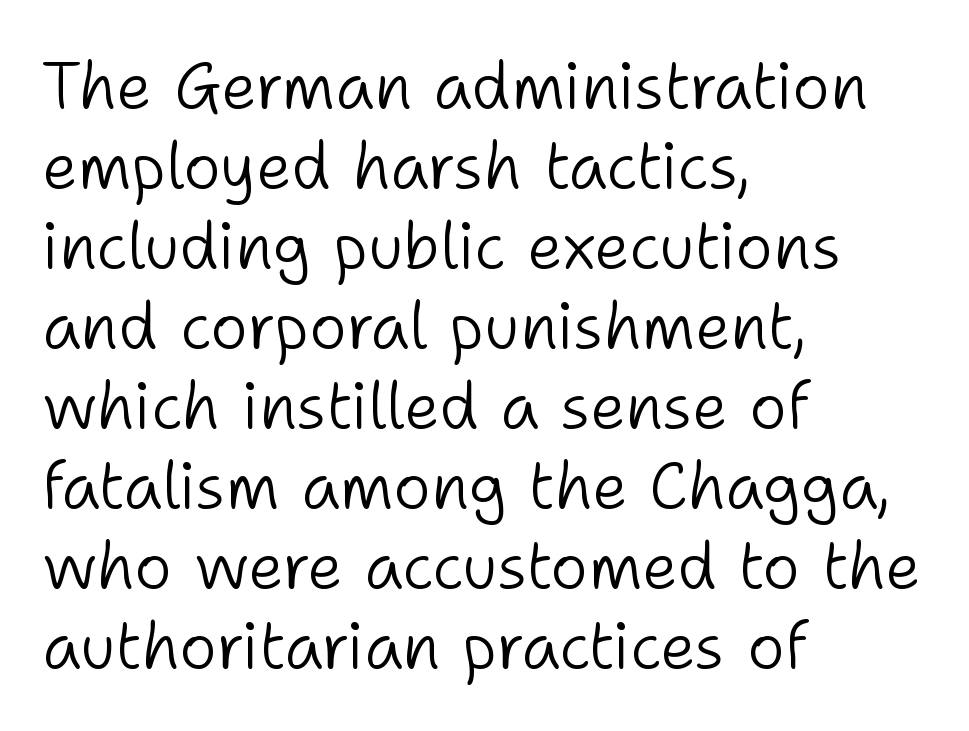
Q: Is the text bold? A: No.
Q: Is the text italic (slanted)? A: No, it is upright.
Q: Is the typeface a serif or a sans-serif typeface? A: Sans-serif.
Q: Is the text underlined? A: No.
Q: How is the paragraph aligned? A: Left-aligned.
Q: Is the spacing between letters normal or unusually wide? A: Normal.
Q: Is the spacing between lines tight, normal or loose? A: Normal.
Q: Width (condensed, normal, or wide)? A: Normal.
Q: Stroke contrast? A: Low.
Q: x-height? A: Medium.
Q: Monospaced? A: No.
